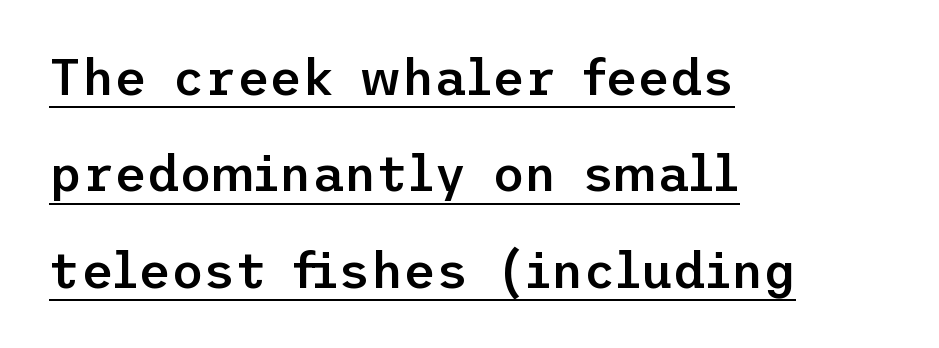
{"serif": "no", "italic": "no", "bold": "semi", "weight": "semibold", "width": "normal", "stroke_contrast": "low", "x_height": "medium", "underline": "yes", "align": "left", "line_spacing": "loose", "line_spacing_ratio": 1.93, "letter_spacing": "normal", "letter_spacing_em": 0.0, "glyph_px": 50}
